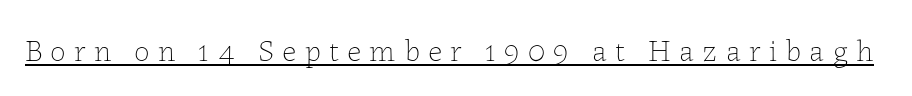
{"italic": "no", "bold": "no", "weight": "thin", "width": "normal", "stroke_contrast": "low", "x_height": "medium", "monospaced": "no", "underline": "yes", "letter_spacing": "wide", "letter_spacing_em": 0.27, "glyph_px": 31}
